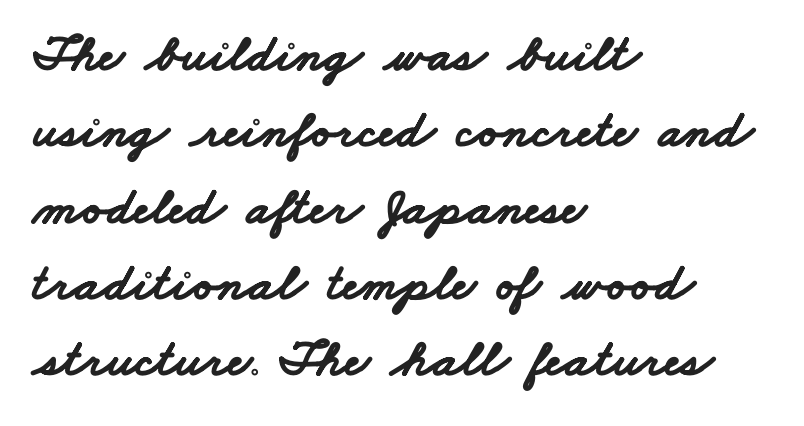
{"serif": "no", "bold": "yes", "weight": "bold", "width": "wide", "stroke_contrast": "low", "x_height": "small", "monospaced": "no", "underline": "no", "align": "left", "line_spacing": "normal", "line_spacing_ratio": 1.44, "letter_spacing": "normal", "letter_spacing_em": 0.0, "glyph_px": 53}
